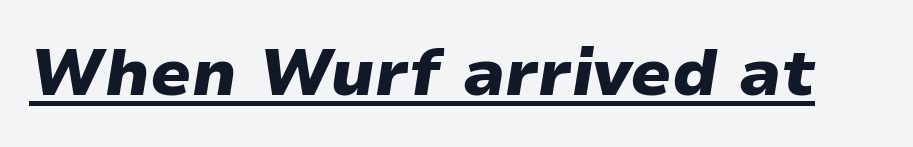
Q: Is the text bold? A: Yes.
Q: Is the text italic (slanted)? A: Yes, it leans right by about 9 degrees.
Q: Is the text underlined? A: Yes.
Q: Is the spacing between letters normal or unusually wide? A: Normal.
Q: Width (condensed, normal, or wide)? A: Wide.
Q: Stroke contrast? A: Low.
Q: x-height? A: Medium.
Q: Monospaced? A: No.
